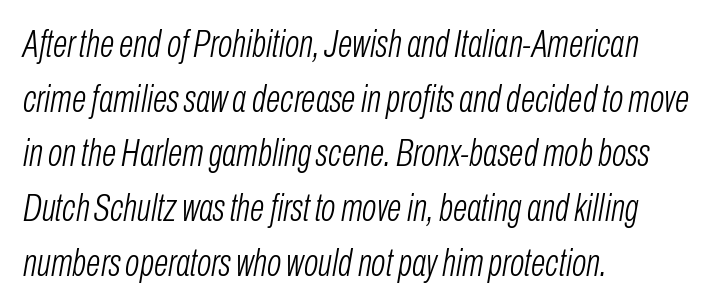
Q: Is the text bold? A: No.
Q: Is the text italic (slanted)? A: Yes, it leans right by about 10 degrees.
Q: Is the text underlined? A: No.
Q: How is the paragraph aligned? A: Left-aligned.
Q: Is the spacing between letters normal or unusually wide? A: Normal.
Q: Is the spacing between lines tight, normal or loose? A: Normal.
Q: Width (condensed, normal, or wide)? A: Condensed.
Q: Stroke contrast? A: Low.
Q: x-height? A: Medium.
Q: Monospaced? A: No.
